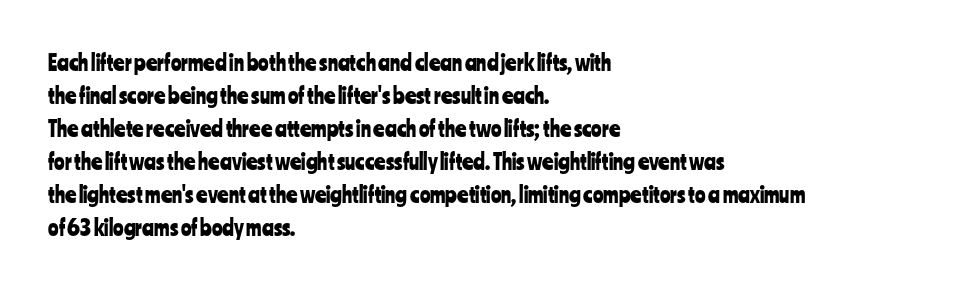
{"italic": "no", "underline": "no", "align": "left", "line_spacing": "normal", "line_spacing_ratio": 1.5, "letter_spacing": "normal", "letter_spacing_em": 0.0, "glyph_px": 22}
